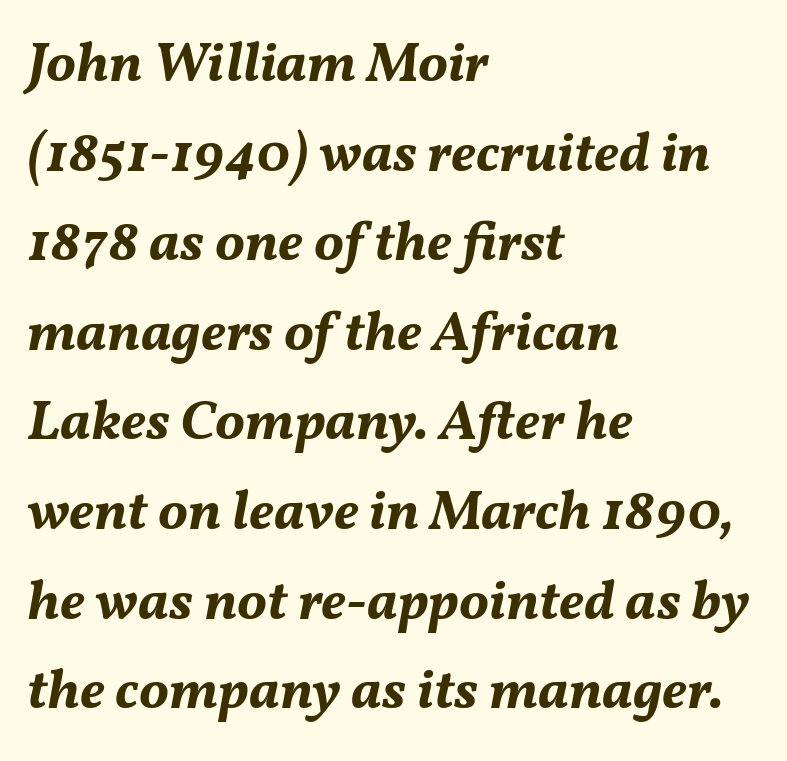
This sample uses an oblique cut, with every glyph tilted off the vertical. The lines sit at an ordinary, default distance from one another. Stroke thickness is high; the sample reads as a true bold. Nothing unusual about the tracking: characters are spaced as the font intends.
